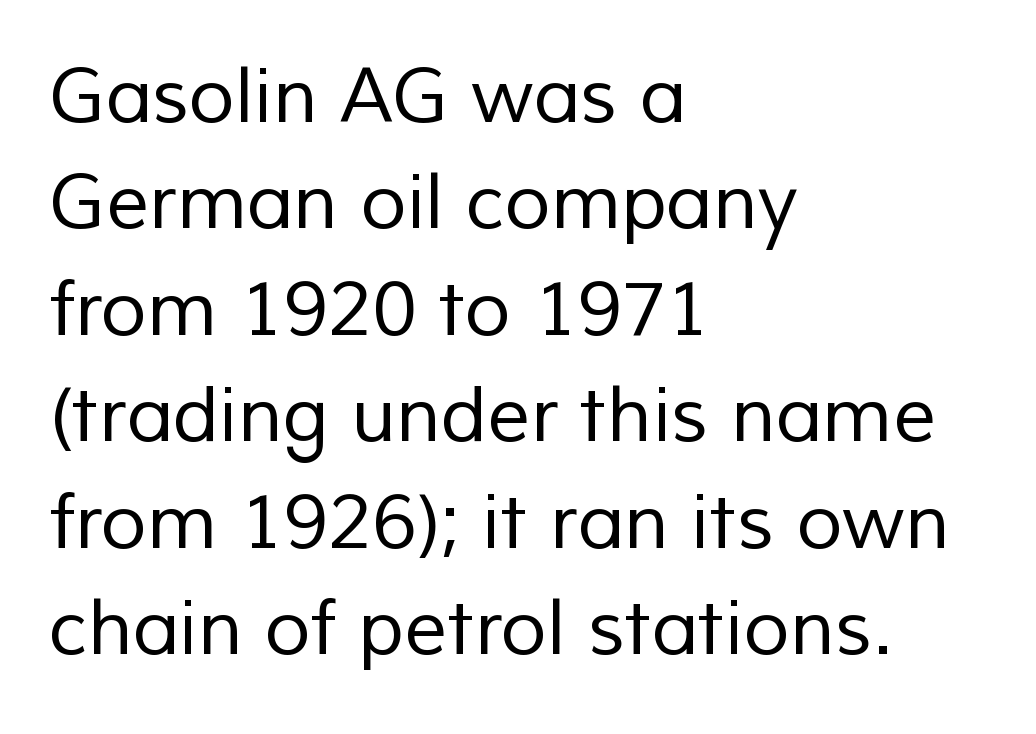
The image shows 76 px regular-weight sans-serif type; set left-aligned, normal line spacing (1.4x), normal letter spacing, not underlined; low stroke contrast and a medium x-height.
